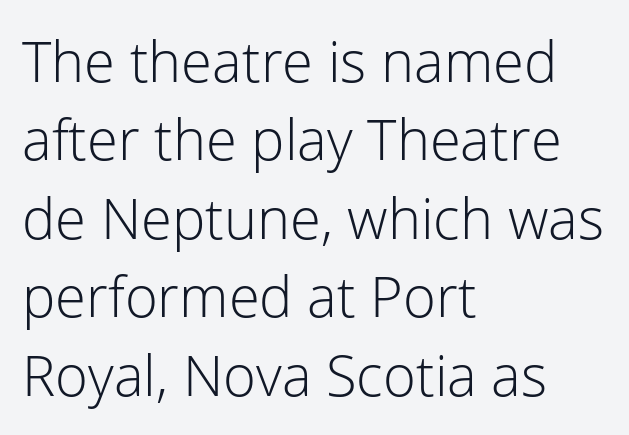
{"serif": "no", "italic": "no", "bold": "no", "weight": "light", "width": "normal", "stroke_contrast": "low", "x_height": "medium", "monospaced": "no", "underline": "no", "align": "left", "line_spacing": "normal", "line_spacing_ratio": 1.4, "letter_spacing": "normal", "letter_spacing_em": 0.0, "glyph_px": 56}
